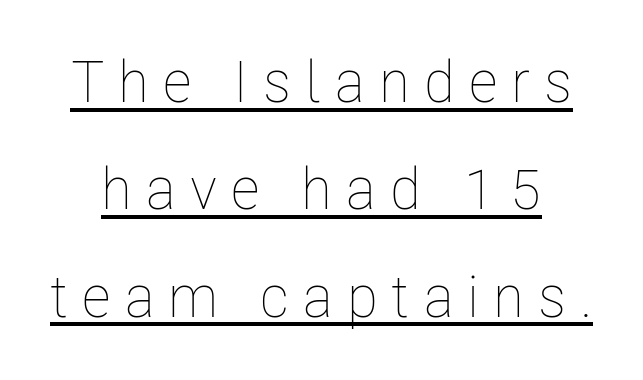
{"italic": "no", "bold": "no", "weight": "thin", "width": "condensed", "stroke_contrast": "low", "x_height": "medium", "monospaced": "no", "underline": "yes", "line_spacing_ratio": 1.85, "letter_spacing": "wide", "letter_spacing_em": 0.24, "glyph_px": 58}
